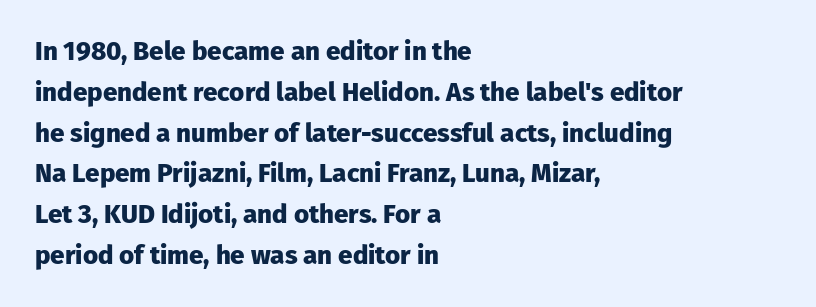
Q: Is the text bold? A: Yes.
Q: Is the text italic (slanted)? A: No, it is upright.
Q: Is the text underlined? A: No.
Q: How is the paragraph aligned? A: Left-aligned.
Q: Is the spacing between letters normal or unusually wide? A: Normal.
Q: Is the spacing between lines tight, normal or loose? A: Normal.
